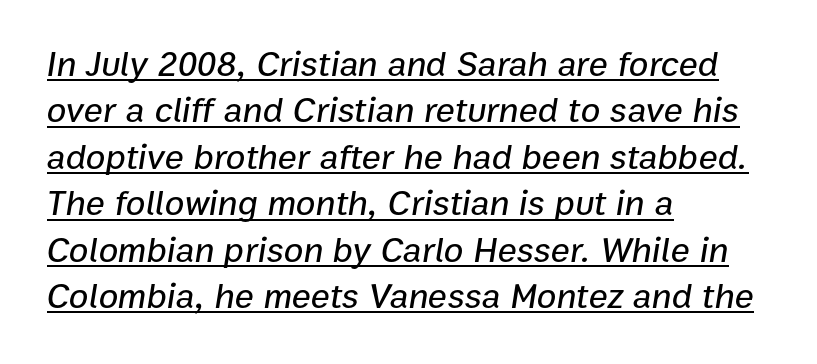
Q: Is the text italic (slanted)? A: Yes, it leans right by about 9 degrees.
Q: Is the text underlined? A: Yes.
Q: How is the paragraph aligned? A: Left-aligned.
Q: Is the spacing between letters normal or unusually wide? A: Normal.
Q: Is the spacing between lines tight, normal or loose? A: Normal.
Q: Width (condensed, normal, or wide)? A: Normal.
Q: Stroke contrast? A: Low.
Q: x-height? A: Medium.
Q: Monospaced? A: No.
